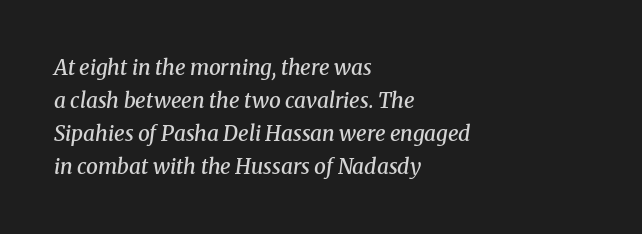
The image shows 21 px text type, italic (leaning right); set left-aligned, normal line spacing (1.57x), normal letter spacing, not underlined.
